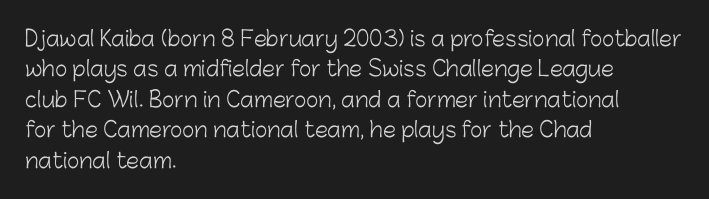
Letter spacing: default. Ink coverage per letter is moderate at most. The rag falls on the right side of this text block. Descenders are the only things crossing below the line. This block has exactly the height ordinary leading produces. This is the regular roman posture of the typeface.
